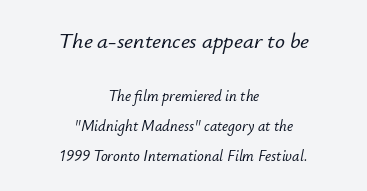
The image shows 22 px text type, italic (leaning right); set centered, loose line spacing (1.99x), normal letter spacing, not underlined; the first (top) block is 1.47x larger.
